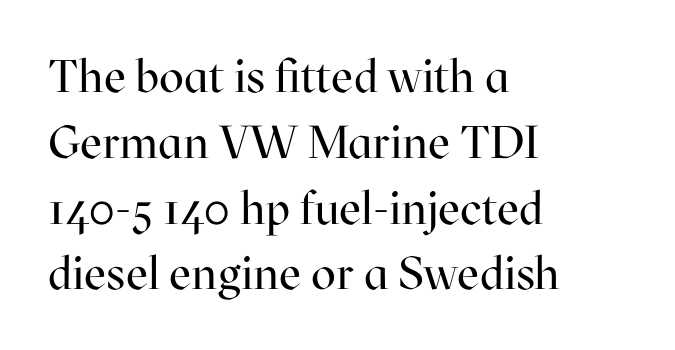
A typesetter would call this zero additional tracking. Evenly set lines give the paragraph a standard silhouette. In terms of letterform style, serifs are clearly present. The rendering anchors every line to the left-hand side.
